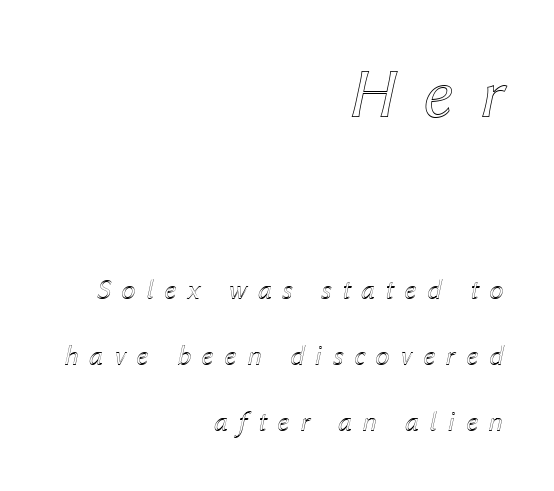
{"italic": "yes", "lean": "right", "slant_degrees": 12, "width": "normal", "x_height": "medium", "monospaced": "no", "underline": "no", "align": "right", "line_spacing": "loose", "line_spacing_ratio": 2.27, "letter_spacing": "wide", "letter_spacing_em": 0.36, "larger_block": "first", "size_ratio": 2.48, "glyph_px": 72}
